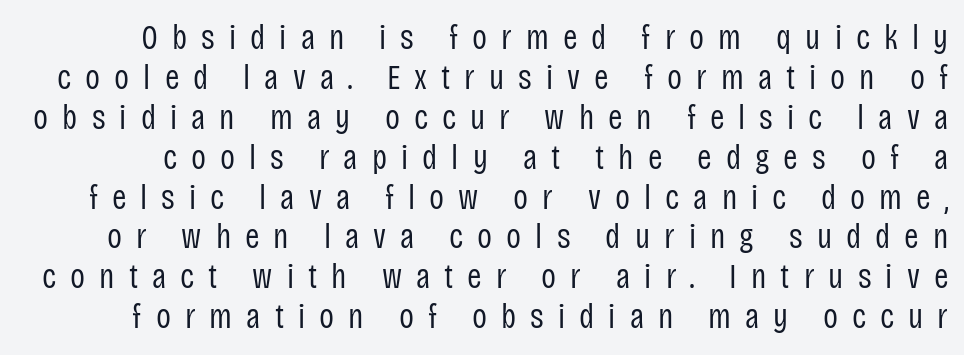
Q: Is the text bold? A: No.
Q: Is the text italic (slanted)? A: No, it is upright.
Q: Is the typeface a serif or a sans-serif typeface? A: Sans-serif.
Q: Is the text underlined? A: No.
Q: Is the spacing between letters normal or unusually wide? A: Unusually wide.
Q: Is the spacing between lines tight, normal or loose? A: Tight.
Q: Width (condensed, normal, or wide)? A: Condensed.
Q: Stroke contrast? A: Low.
Q: x-height? A: Large.
Q: Monospaced? A: No.
